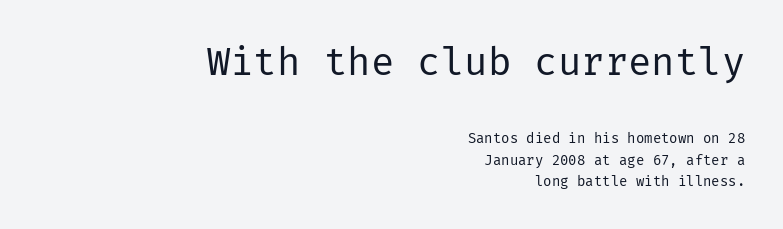
{"serif": "no", "italic": "no", "bold": "no", "weight": "regular", "width": "normal", "stroke_contrast": "low", "x_height": "medium", "underline": "no", "align": "right", "line_spacing": "normal", "line_spacing_ratio": 1.54, "letter_spacing": "normal", "letter_spacing_em": 0.0, "larger_block": "first", "size_ratio": 2.79, "glyph_px": 39}
